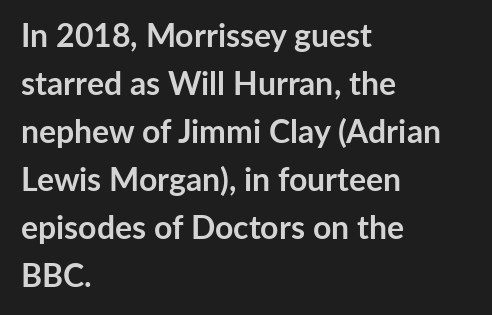
The image shows 32 px semibold sans-serif type, upright; set left-aligned, normal line spacing (1.5x), normal letter spacing, not underlined; low stroke contrast and a medium x-height.
